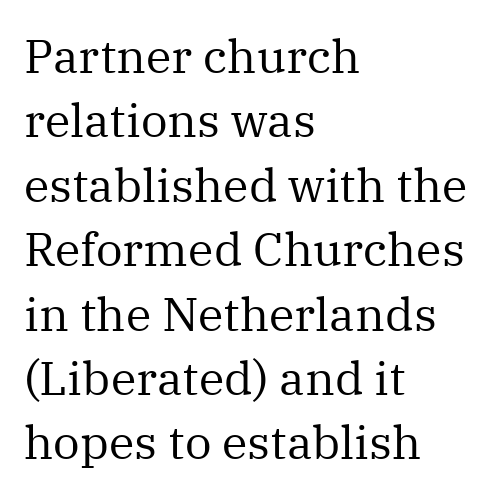
Q: Is the text bold? A: No.
Q: Is the text italic (slanted)? A: No, it is upright.
Q: Is the typeface a serif or a sans-serif typeface? A: Serif.
Q: Is the text underlined? A: No.
Q: How is the paragraph aligned? A: Left-aligned.
Q: Is the spacing between letters normal or unusually wide? A: Normal.
Q: Is the spacing between lines tight, normal or loose? A: Normal.
Q: Width (condensed, normal, or wide)? A: Normal.
Q: Stroke contrast? A: Medium.
Q: x-height? A: Medium.
Q: Monospaced? A: No.
